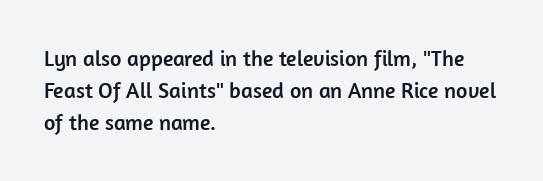
Q: Is the text italic (slanted)? A: No, it is upright.
Q: Is the text underlined? A: No.
Q: How is the paragraph aligned? A: Left-aligned.
Q: Is the spacing between letters normal or unusually wide? A: Normal.
Q: Is the spacing between lines tight, normal or loose? A: Normal.
